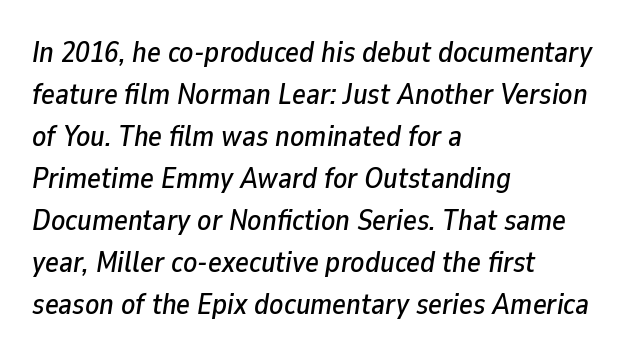
The setting favours the left margin, as ordinary paragraphs usually do. Tall strokes in this sample are angled rather than plumb. Tracking value appears to be zero — textbook default spacing. Quick note: underline off.
